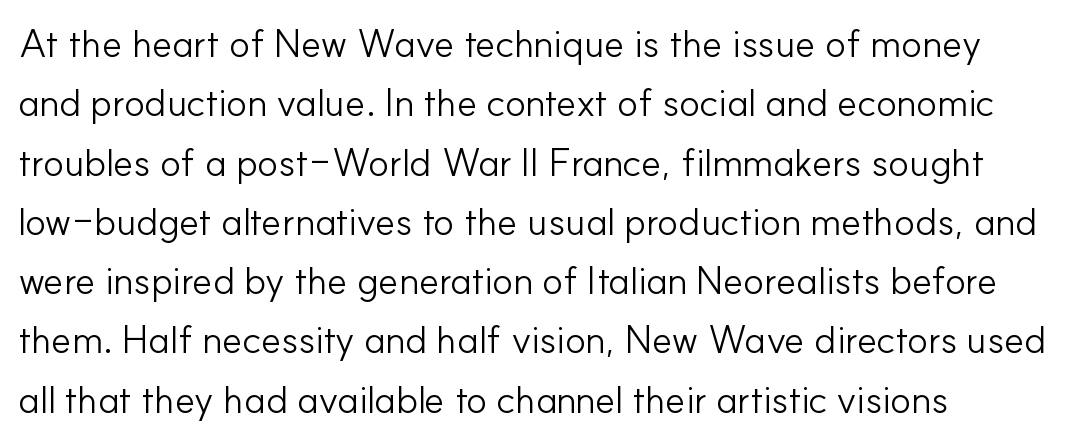
The image shows 39 px light sans-serif type, upright; set left-aligned, normal line spacing (1.52x), normal letter spacing, not underlined; low stroke contrast and a small x-height.
